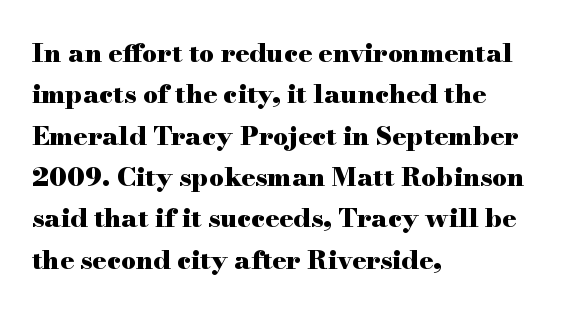
Descenders are the only things crossing below the line. Honestly, the row spacing looks completely unremarkable. The font is running at its bold setting. Inter-character spacing is left at the font's built-in metrics. Vertical strokes here are truly vertical.
